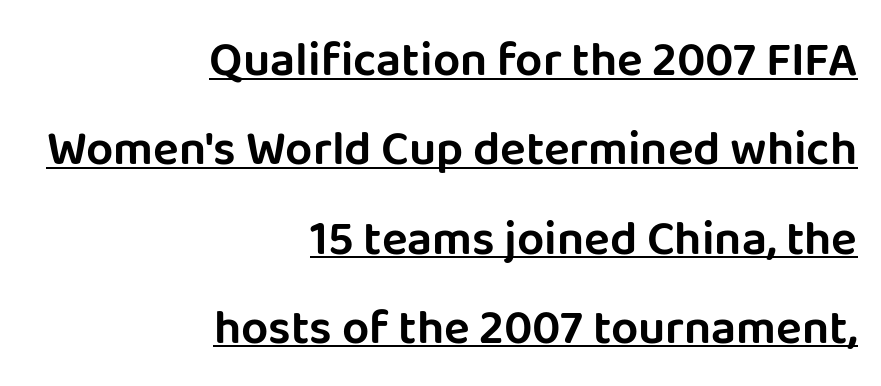
{"serif": "no", "italic": "no", "width": "normal", "stroke_contrast": "low", "x_height": "large", "monospaced": "no", "underline": "yes", "align": "right", "line_spacing_ratio": 1.86, "letter_spacing": "normal", "letter_spacing_em": 0.0, "glyph_px": 48}
